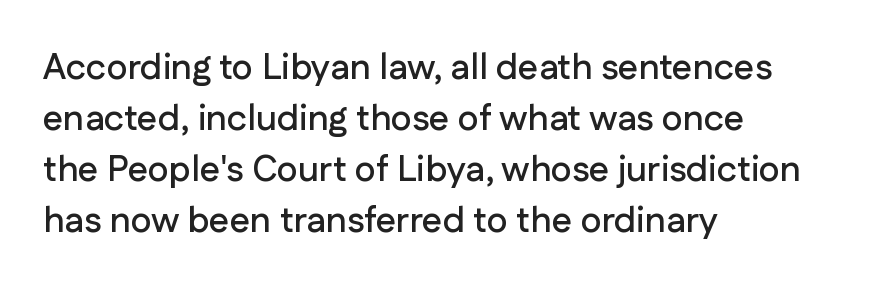
Q: Is the text italic (slanted)? A: No, it is upright.
Q: Is the typeface a serif or a sans-serif typeface? A: Sans-serif.
Q: Is the text underlined? A: No.
Q: How is the paragraph aligned? A: Left-aligned.
Q: Is the spacing between letters normal or unusually wide? A: Normal.
Q: Is the spacing between lines tight, normal or loose? A: Normal.
Q: Width (condensed, normal, or wide)? A: Normal.
Q: Stroke contrast? A: Low.
Q: x-height? A: Medium.
Q: Monospaced? A: No.
